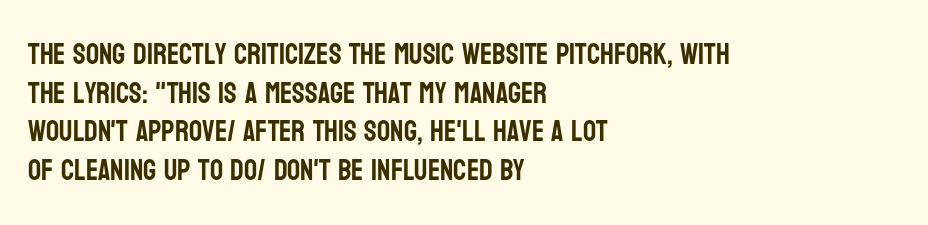
The image shows 29 px condensed sans-serif type, upright; set left-aligned, normal line spacing (1.33x), normal letter spacing, not underlined; low stroke contrast and a large x-height.
